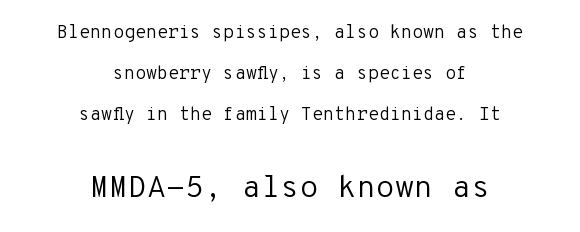
Q: Is the text bold? A: No.
Q: Is the text italic (slanted)? A: No, it is upright.
Q: Is the typeface a serif or a sans-serif typeface? A: Sans-serif.
Q: Is the text underlined? A: No.
Q: How is the paragraph aligned? A: Centered.
Q: Is the spacing between letters normal or unusually wide? A: Normal.
Q: Is the spacing between lines tight, normal or loose? A: Loose.
Q: Which block of text is set in a larger size, the first (top) or the second (bottom)? A: The second (bottom) one.
Q: Width (condensed, normal, or wide)? A: Normal.
Q: Stroke contrast? A: Low.
Q: x-height? A: Medium.
Q: Monospaced? A: Yes.
